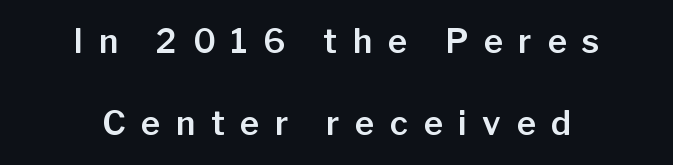
{"serif": "no", "italic": "no", "width": "normal", "stroke_contrast": "low", "x_height": "medium", "monospaced": "no", "underline": "no", "align": "center", "line_spacing": "loose", "line_spacing_ratio": 2.48, "letter_spacing": "wide", "letter_spacing_em": 0.47, "glyph_px": 33}
